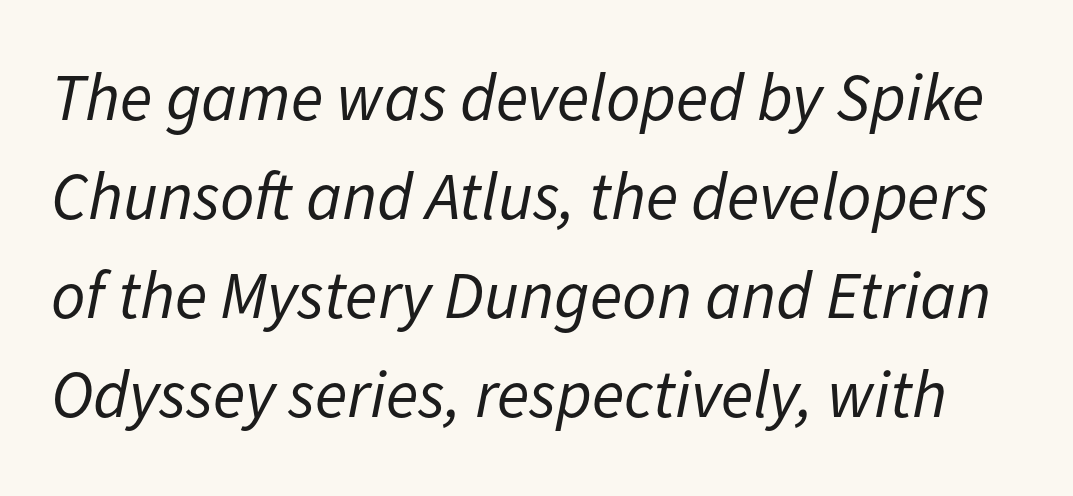
Q: Is the text bold? A: No.
Q: Is the text italic (slanted)? A: Yes, it leans right by about 11 degrees.
Q: Is the text underlined? A: No.
Q: Is the spacing between letters normal or unusually wide? A: Normal.
Q: Is the spacing between lines tight, normal or loose? A: Normal.
Q: Width (condensed, normal, or wide)? A: Normal.
Q: Stroke contrast? A: Low.
Q: x-height? A: Medium.
Q: Monospaced? A: No.
